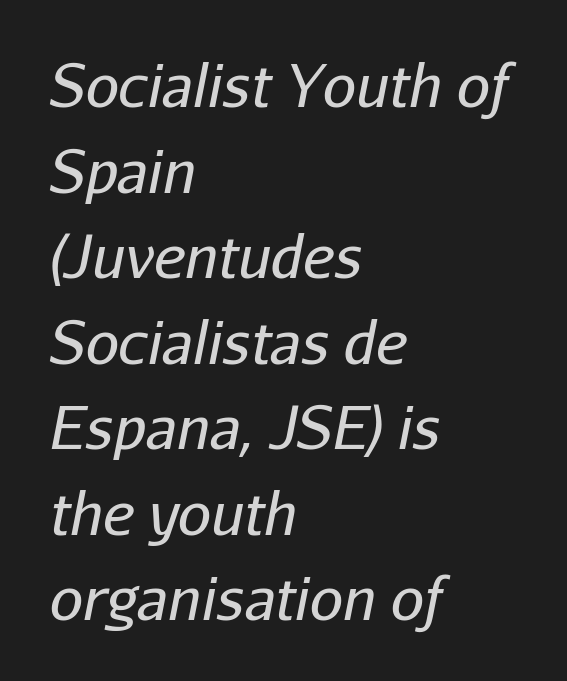
{"italic": "yes", "lean": "right", "slant_degrees": 11, "bold": "no", "weight": "regular", "width": "normal", "stroke_contrast": "low", "x_height": "medium", "monospaced": "no", "underline": "no", "align": "left", "line_spacing": "normal", "line_spacing_ratio": 1.45, "letter_spacing": "normal", "letter_spacing_em": 0.0, "glyph_px": 59}
